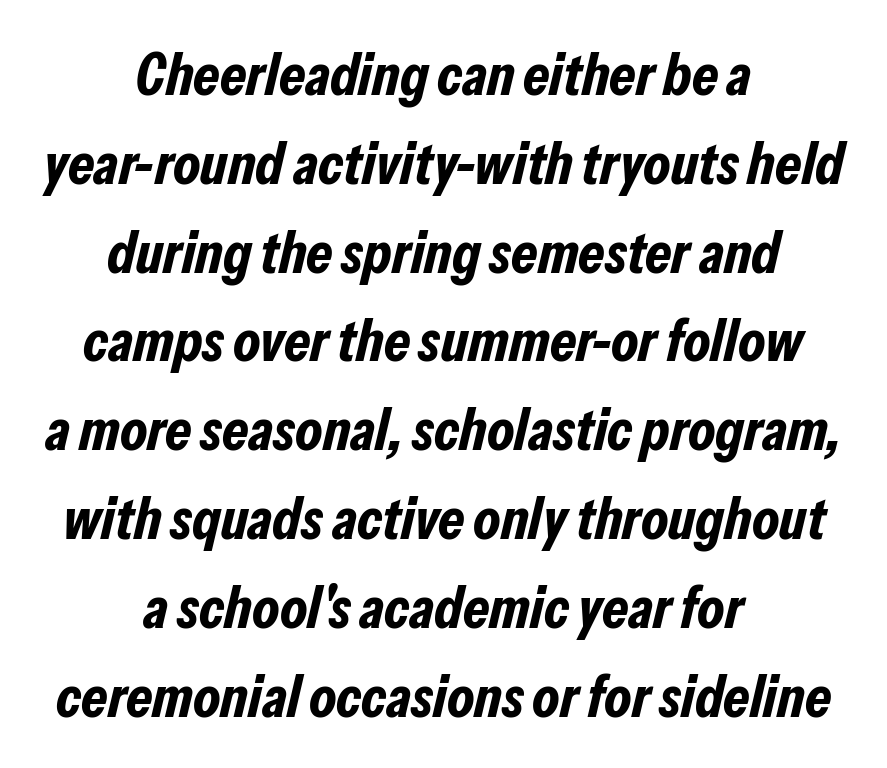
The image shows 60 px bold, condensed type, italic (leaning right); set centered, normal line spacing (1.48x), normal letter spacing, not underlined; low stroke contrast and a medium x-height.
